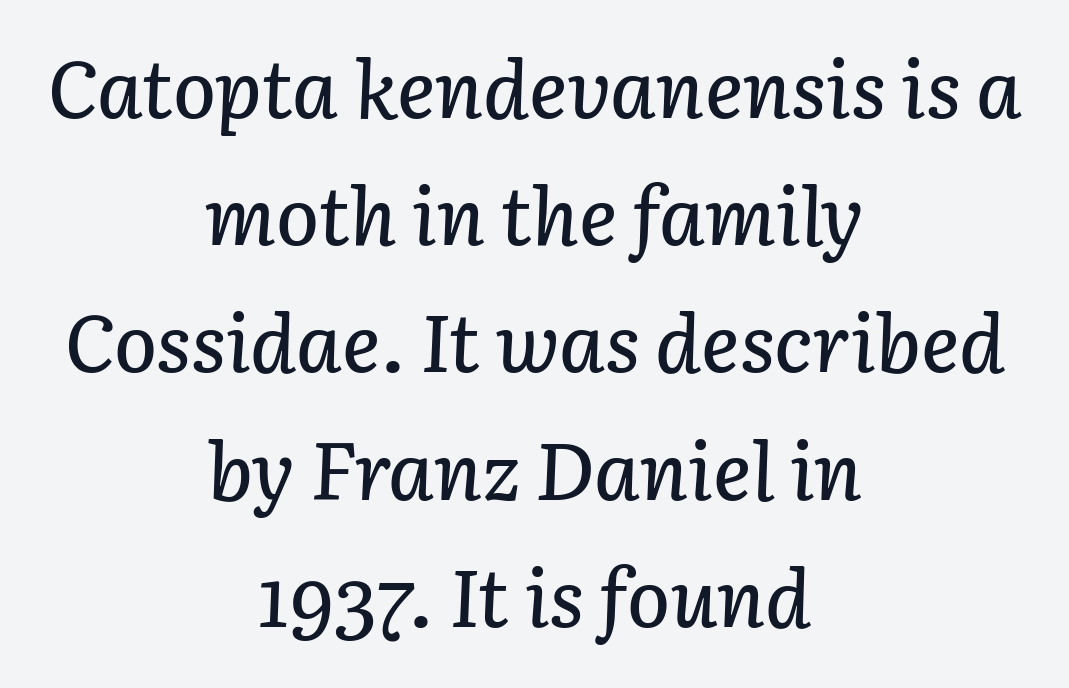
The image shows 80 px text type, italic (leaning right); set centered, normal line spacing (1.59x), normal letter spacing, not underlined; low stroke contrast and a medium x-height.
